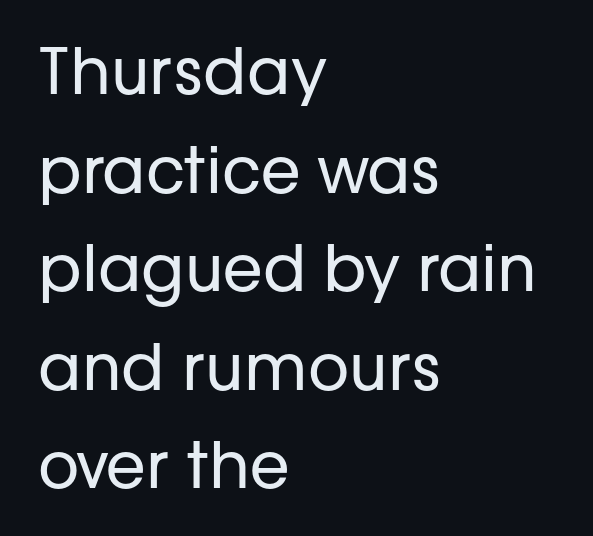
Baseline-to-baseline distance is the conventional proportion of letter height. You could not count columns in this text — the font is proportionally spaced. Inter-character spacing is left at the font's built-in metrics. The typesetting does not lean heavy: it is not bold. The font's upright variant was chosen for this text. Each letter's strokes conclude bluntly, with no projecting serifs.
